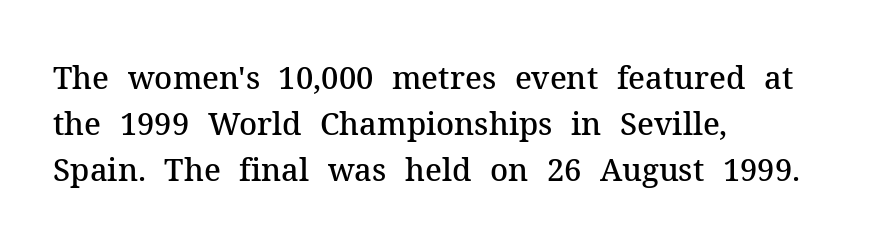
{"serif": "yes", "italic": "no", "bold": "semi", "weight": "semibold", "width": "normal", "stroke_contrast": "medium", "x_height": "medium", "monospaced": "no", "underline": "no", "align": "left", "line_spacing": "normal", "line_spacing_ratio": 1.48, "letter_spacing": "normal", "letter_spacing_em": 0.0, "glyph_px": 31}
